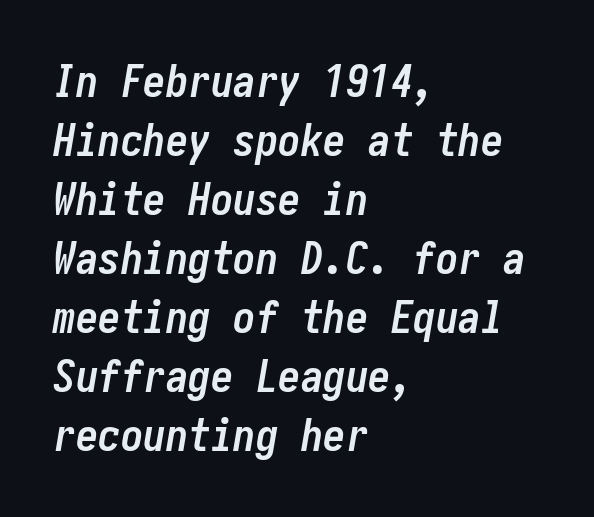
The image shows 45 px semibold, condensed type, italic (leaning right); set left-aligned, normal line spacing (1.31x), normal letter spacing, not underlined; low stroke contrast and a medium x-height.
